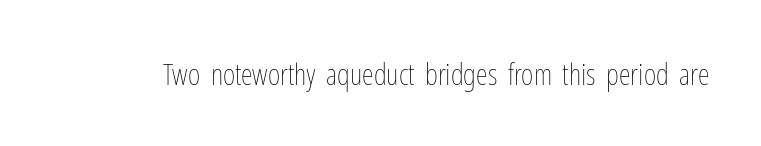
Here the designer chose a conventional face with non-uniform glyph widths. This is roman type, the default non-slanted kind. The strokes are not fattened; the text isn't bold. What stands out about the letter spacing? Nothing — it is the standard amount.
